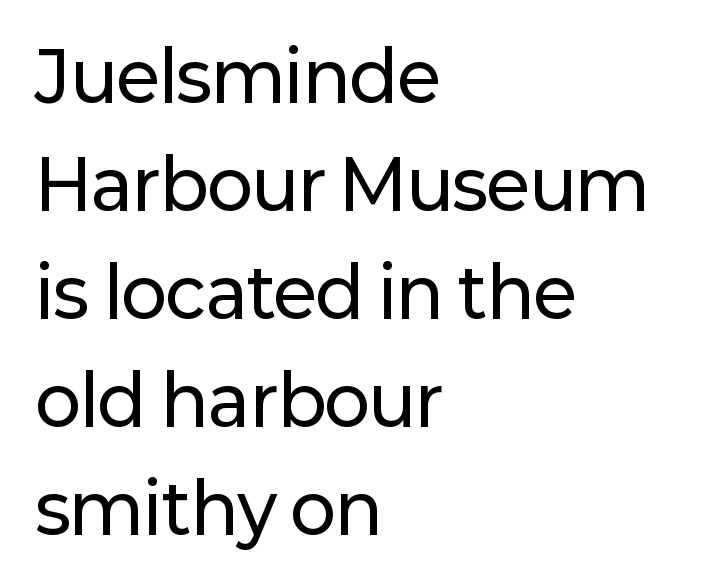
Tracking value appears to be zero — textbook default spacing. Style check: upright. A typesetter would label this face a sans. Character widths vary here, with narrow letters taking less room than wide ones. Anything drawn beneath the words? Only blank space. Alignment: flush left.
